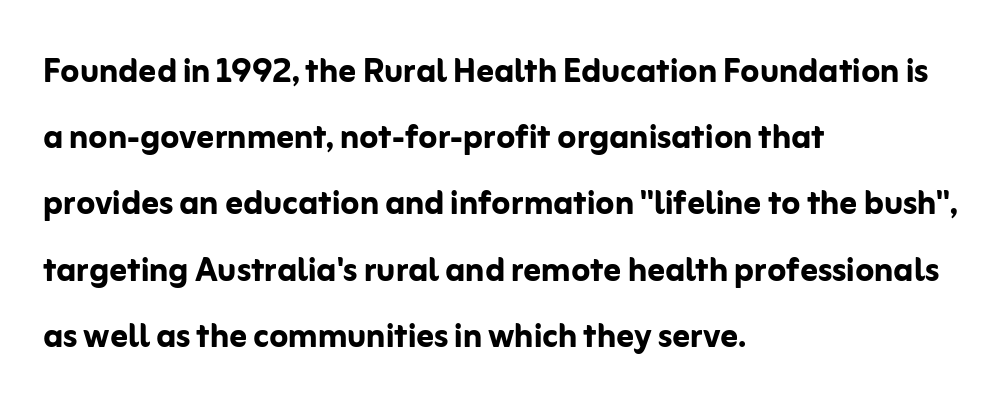
{"serif": "no", "italic": "no", "bold": "yes", "weight": "semibold", "width": "normal", "stroke_contrast": "low", "x_height": "medium", "monospaced": "no", "underline": "no", "align": "left", "line_spacing": "normal", "line_spacing_ratio": 1.54, "letter_spacing": "normal", "letter_spacing_em": 0.0, "glyph_px": 43}
